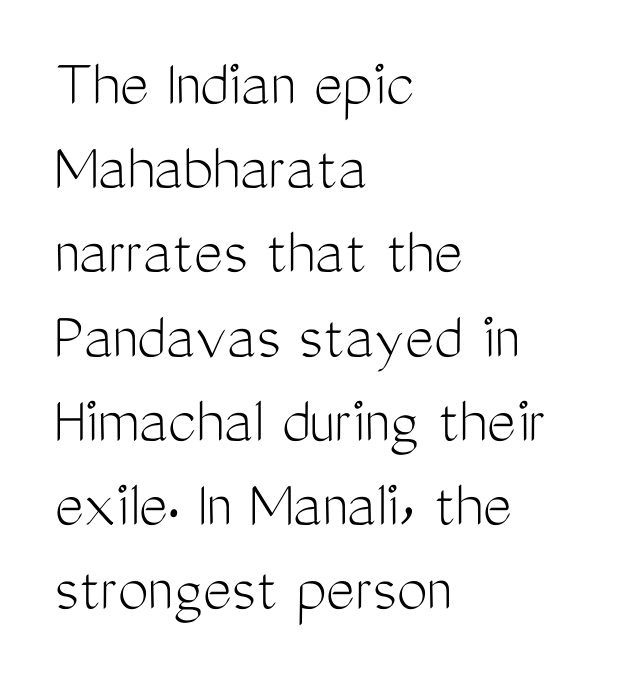
Note: no serifs on the glyphs. Nobody touched the tracking dial on this one. These glyphs show unthickened strokes, regular width or finer. Leftover space on each line is placed entirely after the last word. Posture: upright roman.
